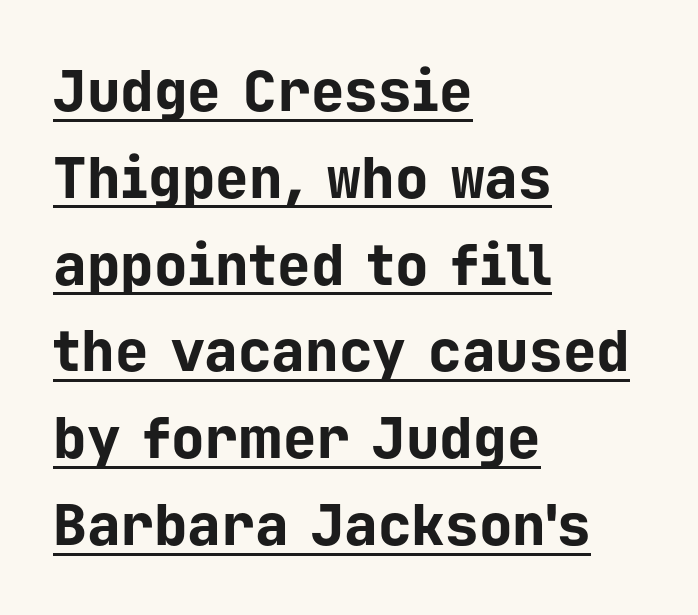
{"serif": "no", "italic": "no", "bold": "yes", "weight": "bold", "width": "normal", "stroke_contrast": "low", "x_height": "medium", "monospaced": "yes", "underline": "yes", "align": "left", "line_spacing": "normal", "line_spacing_ratio": 1.55, "letter_spacing": "normal", "letter_spacing_em": 0.0, "glyph_px": 56}
